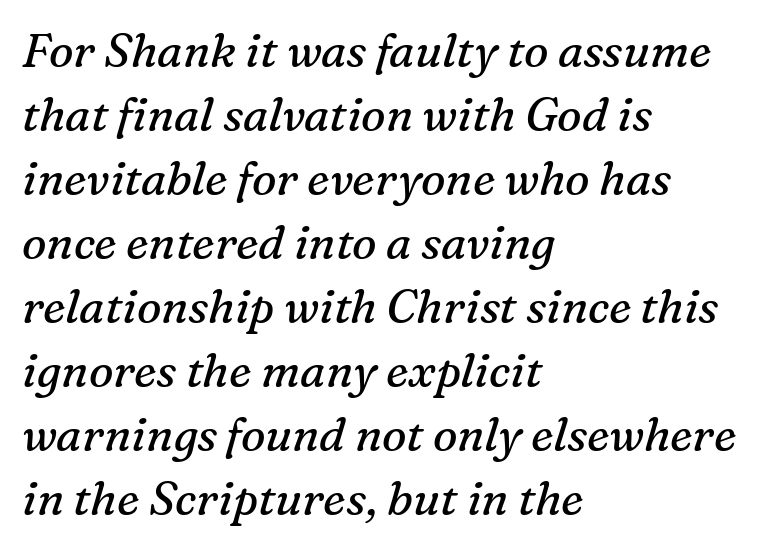
Q: Is the text bold? A: No.
Q: Is the text italic (slanted)? A: Yes, it leans right by about 16 degrees.
Q: Is the typeface a serif or a sans-serif typeface? A: Serif.
Q: Is the text underlined? A: No.
Q: How is the paragraph aligned? A: Left-aligned.
Q: Is the spacing between letters normal or unusually wide? A: Normal.
Q: Is the spacing between lines tight, normal or loose? A: Normal.
Q: Width (condensed, normal, or wide)? A: Normal.
Q: Stroke contrast? A: Medium.
Q: x-height? A: Medium.
Q: Monospaced? A: No.
